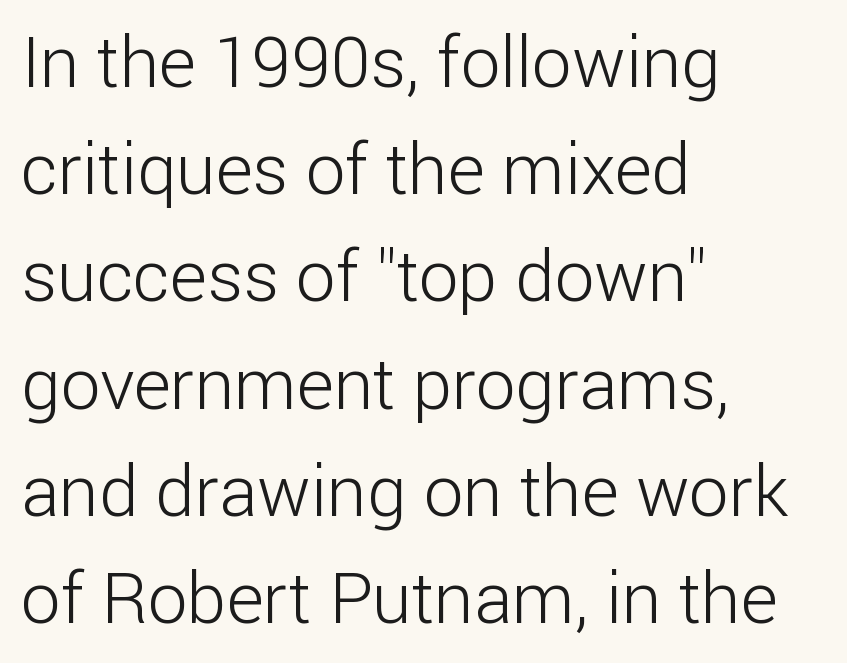
The image shows 71 px light sans-serif type, upright; set left-aligned, normal line spacing (1.51x), normal letter spacing, not underlined; low stroke contrast and a medium x-height.
